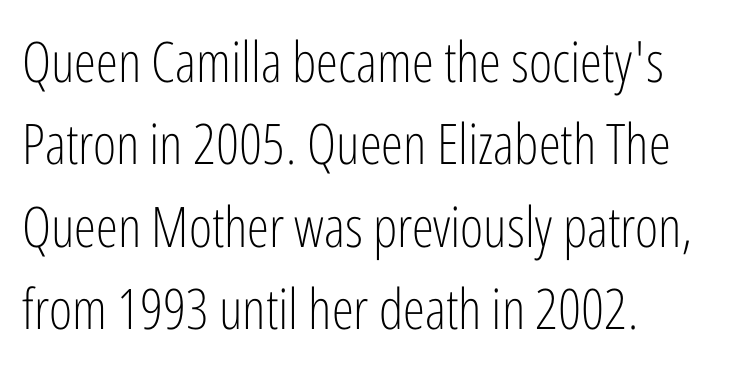
Q: Is the text bold? A: No.
Q: Is the text italic (slanted)? A: No, it is upright.
Q: Is the typeface a serif or a sans-serif typeface? A: Sans-serif.
Q: Is the text underlined? A: No.
Q: How is the paragraph aligned? A: Left-aligned.
Q: Is the spacing between letters normal or unusually wide? A: Normal.
Q: Is the spacing between lines tight, normal or loose? A: Normal.
Q: Width (condensed, normal, or wide)? A: Condensed.
Q: Stroke contrast? A: Low.
Q: x-height? A: Medium.
Q: Monospaced? A: No.
